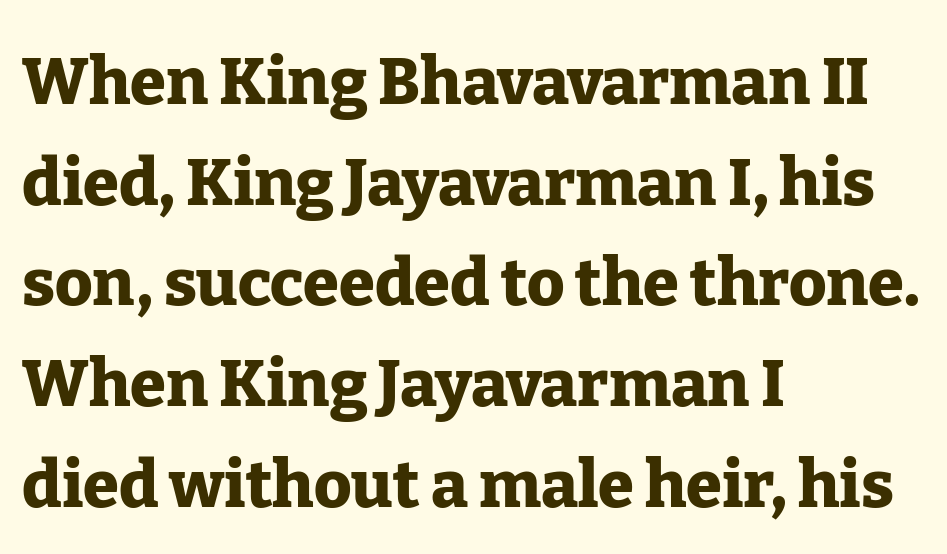
{"serif": "yes", "italic": "no", "bold": "yes", "weight": "heavy", "width": "normal", "stroke_contrast": "low", "x_height": "medium", "monospaced": "no", "underline": "no", "align": "left", "line_spacing": "normal", "line_spacing_ratio": 1.55, "letter_spacing": "normal", "letter_spacing_em": 0.0, "glyph_px": 65}
